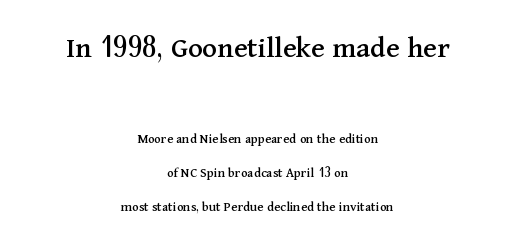
{"serif": "yes", "italic": "no", "width": "normal", "stroke_contrast": "medium", "x_height": "medium", "monospaced": "no", "underline": "no", "align": "center", "line_spacing": "loose", "line_spacing_ratio": 2.43, "letter_spacing": "normal", "letter_spacing_em": 0.0, "larger_block": "first", "size_ratio": 2.21, "glyph_px": 31}
